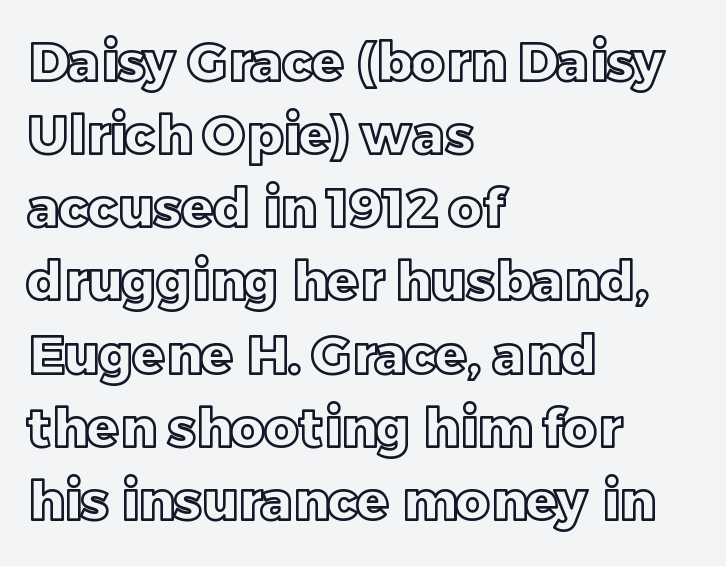
The image shows 53 px text type, upright; set left-aligned, normal line spacing (1.38x), normal letter spacing, not underlined; a large x-height.
